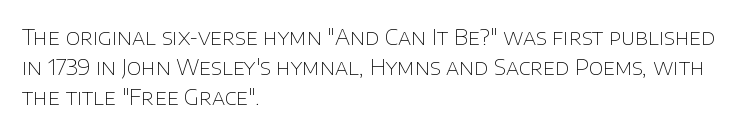
{"italic": "no", "bold": "no", "underline": "no", "align": "left", "line_spacing": "normal", "line_spacing_ratio": 1.36, "letter_spacing": "normal", "letter_spacing_em": 0.0, "glyph_px": 22}
